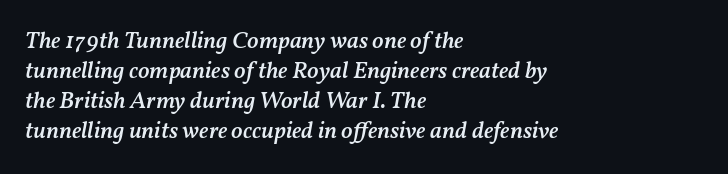
{"italic": "yes", "lean": "right", "slant_degrees": 11, "bold": "semi", "underline": "no", "align": "left", "line_spacing": "normal", "line_spacing_ratio": 1.25, "letter_spacing": "normal", "letter_spacing_em": 0.0, "glyph_px": 24}
